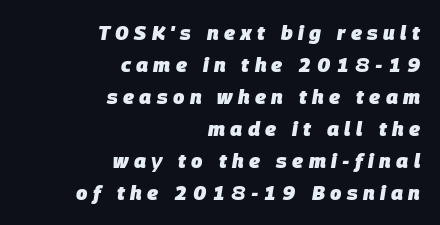
Q: Is the text bold? A: Yes.
Q: Is the text italic (slanted)? A: Yes, it leans right by about 9 degrees.
Q: Is the text underlined? A: No.
Q: How is the paragraph aligned? A: Right-aligned.
Q: Is the spacing between letters normal or unusually wide? A: Unusually wide.
Q: Is the spacing between lines tight, normal or loose? A: Normal.
